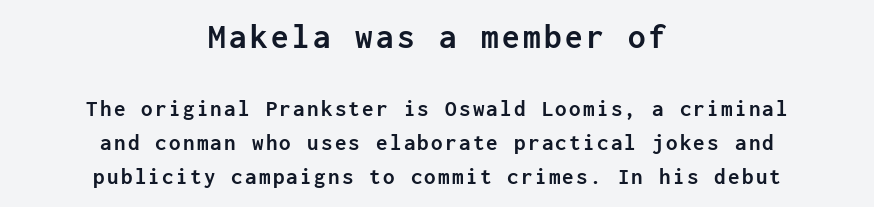
The letters carry no serifs — their stems end cleanly without finishing strokes. A student would notice the top passage is typeset larger than what follows. The space directly below the letters is spotless. The vertical gap from one line to the next is medium.
